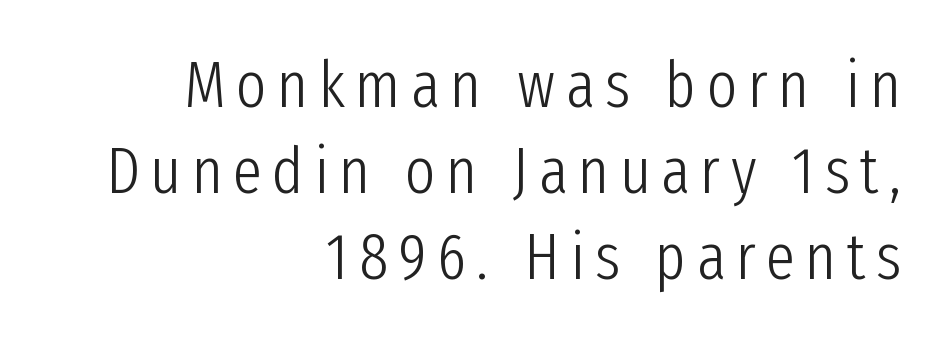
The image shows 65 px light, condensed sans-serif type, upright; set right-aligned, normal line spacing (1.32x), not underlined; low stroke contrast and a medium x-height.
